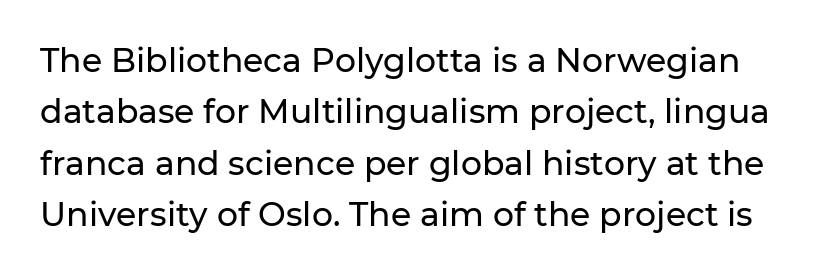
{"serif": "no", "italic": "no", "width": "normal", "stroke_contrast": "low", "x_height": "medium", "monospaced": "no", "underline": "no", "line_spacing": "normal", "line_spacing_ratio": 1.56, "letter_spacing": "normal", "letter_spacing_em": 0.0, "glyph_px": 33}
